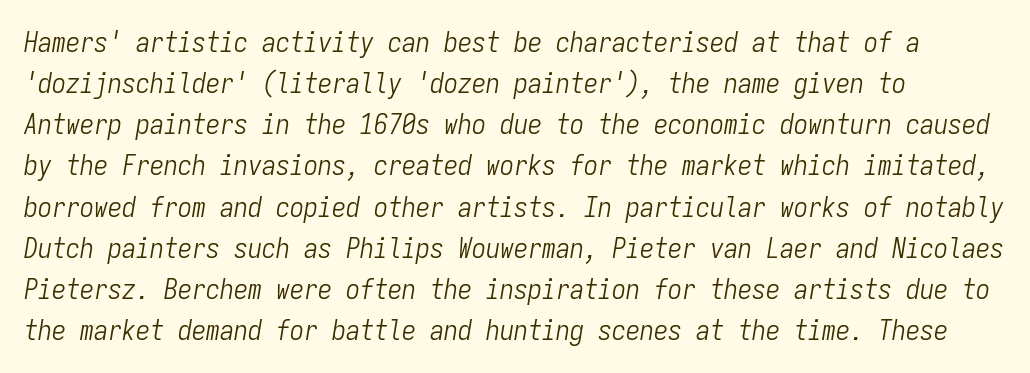
Q: Is the text bold? A: No.
Q: Is the text italic (slanted)? A: Yes, it leans right by about 9 degrees.
Q: Is the text underlined? A: No.
Q: How is the paragraph aligned? A: Left-aligned.
Q: Is the spacing between letters normal or unusually wide? A: Normal.
Q: Is the spacing between lines tight, normal or loose? A: Normal.
Q: Width (condensed, normal, or wide)? A: Condensed.
Q: Stroke contrast? A: Low.
Q: x-height? A: Medium.
Q: Monospaced? A: Yes.
